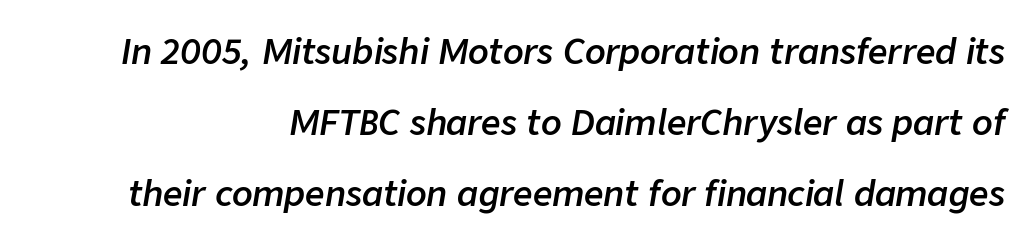
Leading: increased. An italicized treatment has been applied to the whole sample. No extra tracking has been applied to these lines. How heavy is the stroke? Medium-heavy — a semibold, shy of bold. This sample has the flowing, uneven cadence of proportional lettering.
